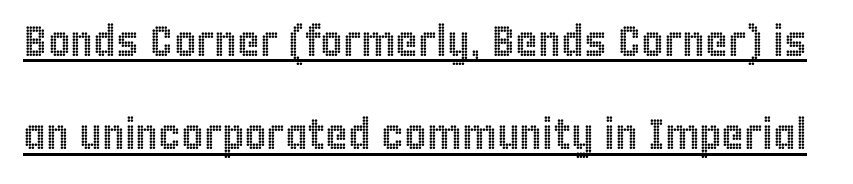
Q: Is the text italic (slanted)? A: No, it is upright.
Q: Is the text underlined? A: Yes.
Q: Is the spacing between letters normal or unusually wide? A: Normal.
Q: Is the spacing between lines tight, normal or loose? A: Loose.
Q: Width (condensed, normal, or wide)? A: Condensed.
Q: x-height? A: Large.
Q: Monospaced? A: No.
